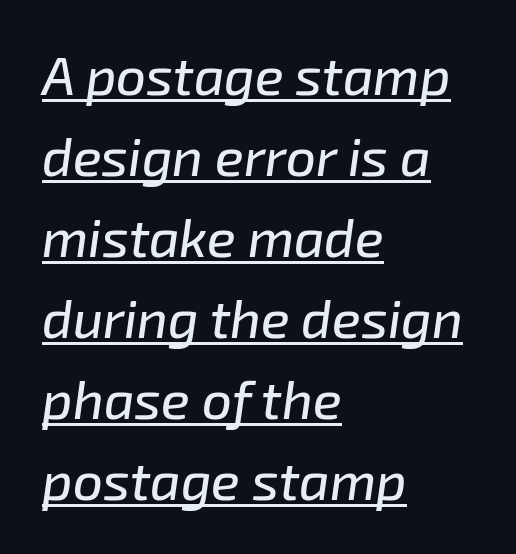
{"italic": "yes", "lean": "right", "slant_degrees": 8, "width": "normal", "stroke_contrast": "low", "x_height": "medium", "monospaced": "no", "underline": "yes", "align": "left", "line_spacing": "normal", "line_spacing_ratio": 1.53, "letter_spacing": "normal", "letter_spacing_em": 0.0, "glyph_px": 53}
